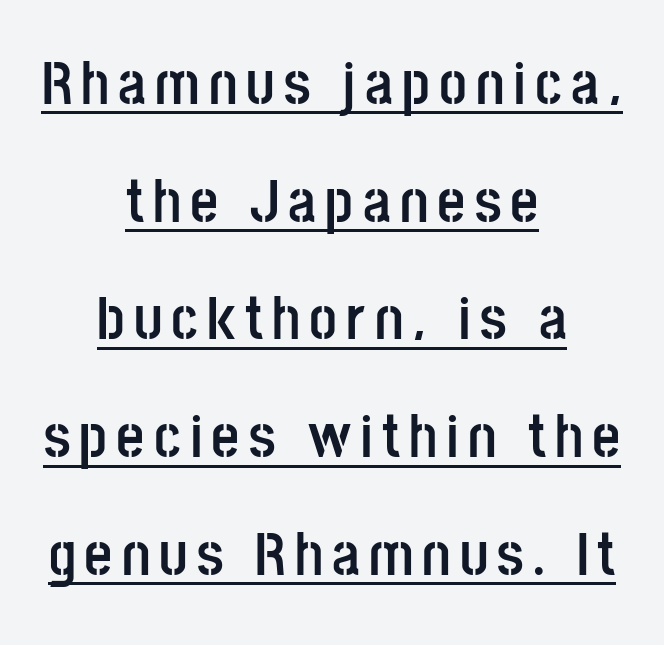
Q: Is the text bold? A: Yes.
Q: Is the text italic (slanted)? A: No, it is upright.
Q: Is the typeface a serif or a sans-serif typeface? A: Sans-serif.
Q: Is the text underlined? A: Yes.
Q: How is the paragraph aligned? A: Centered.
Q: Is the spacing between lines tight, normal or loose? A: Loose.
Q: Width (condensed, normal, or wide)? A: Condensed.
Q: Stroke contrast? A: Low.
Q: x-height? A: Large.
Q: Monospaced? A: No.
